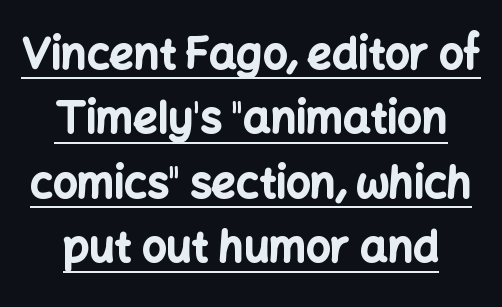
The image shows 43 px bold sans-serif type, upright; set centered, normal line spacing (1.5x), normal letter spacing, underlined; low stroke contrast and a medium x-height.
